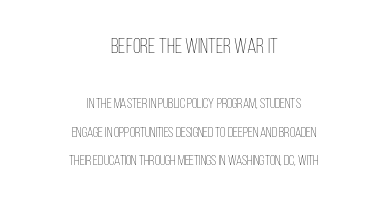
A centered setting, common on invitations and titles, is used for this passage. Weight class: somewhere from thin through regular. Honestly, the letter spacing is just normal — you wouldn't notice it. If you squint, the top block still reads clearly — it's the larger of the two. Loosely led — the rows are spread out. Lines of text with bare space underneath.
